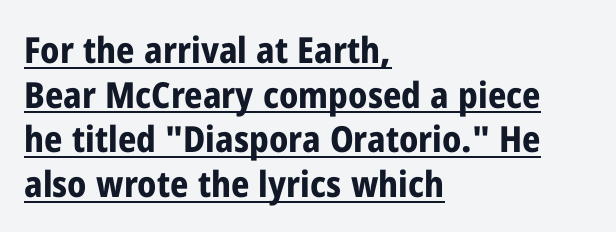
{"serif": "no", "italic": "no", "bold": "yes", "weight": "bold", "width": "condensed", "stroke_contrast": "low", "x_height": "medium", "monospaced": "no", "underline": "yes", "align": "left", "line_spacing_ratio": 1.24, "letter_spacing": "normal", "letter_spacing_em": 0.0, "glyph_px": 36}
